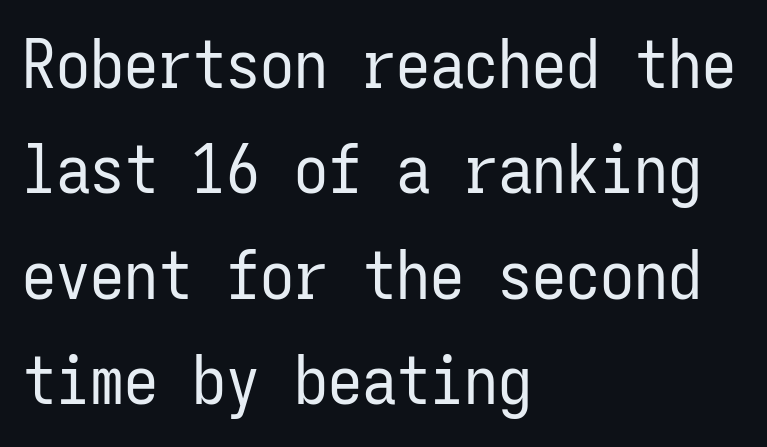
Q: Is the text bold? A: No.
Q: Is the text italic (slanted)? A: No, it is upright.
Q: Is the typeface a serif or a sans-serif typeface? A: Sans-serif.
Q: Is the text underlined? A: No.
Q: How is the paragraph aligned? A: Left-aligned.
Q: Is the spacing between letters normal or unusually wide? A: Normal.
Q: Is the spacing between lines tight, normal or loose? A: Normal.
Q: Width (condensed, normal, or wide)? A: Condensed.
Q: Stroke contrast? A: Low.
Q: x-height? A: Medium.
Q: Monospaced? A: Yes.
